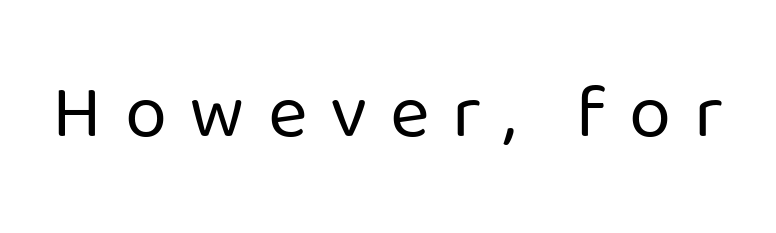
Each letter keeps its own natural width here, so spacing adapts to shape. A typesetter would label this face a sans. The line texture is sparse and dotted thanks to wide tracking. This is roman type, the default non-slanted kind. The foot of each line stays bare and open. Think standard paragraph weight, or any step lighter than that.
